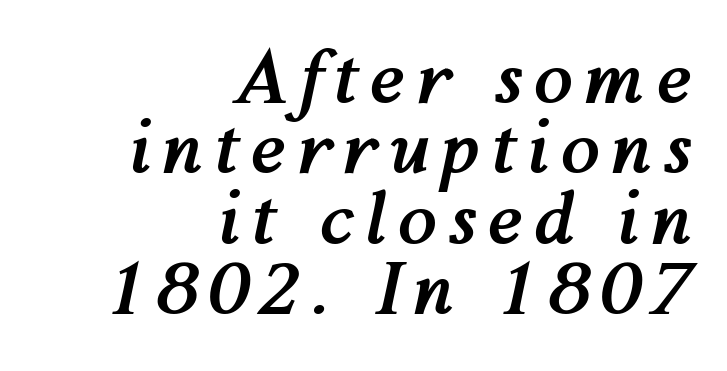
Q: Is the text bold? A: Yes.
Q: Is the text italic (slanted)? A: Yes, it leans right by about 12 degrees.
Q: Is the text underlined? A: No.
Q: How is the paragraph aligned? A: Right-aligned.
Q: Is the spacing between lines tight, normal or loose? A: Tight.
Q: Width (condensed, normal, or wide)? A: Normal.
Q: Stroke contrast? A: Medium.
Q: x-height? A: Medium.
Q: Monospaced? A: No.
